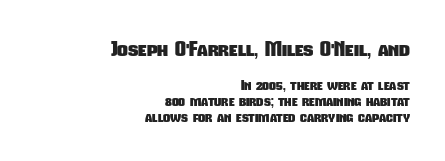
{"bold": "yes", "underline": "no", "align": "right", "line_spacing": "tight", "line_spacing_ratio": 1.14, "letter_spacing": "normal", "letter_spacing_em": 0.0, "larger_block": "first", "size_ratio": 1.5, "glyph_px": 21}
